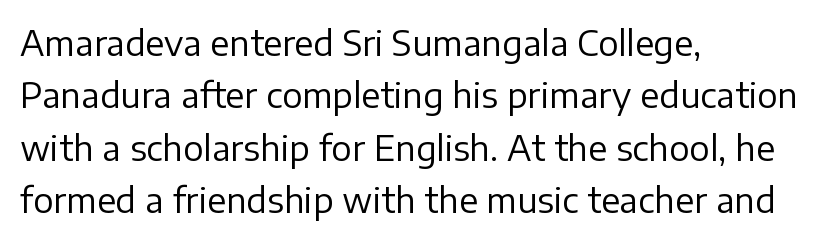
{"serif": "no", "italic": "no", "bold": "no", "weight": "regular", "width": "normal", "stroke_contrast": "low", "x_height": "medium", "monospaced": "no", "underline": "no", "align": "left", "line_spacing": "normal", "line_spacing_ratio": 1.54, "letter_spacing": "normal", "letter_spacing_em": 0.0, "glyph_px": 34}
